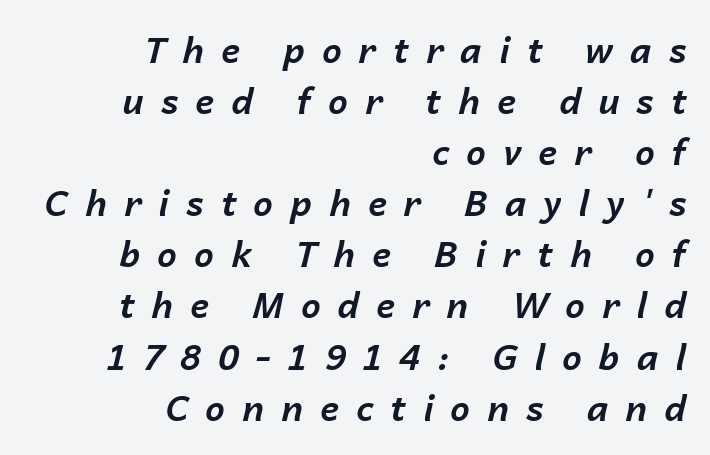
Compared with typical body copy, the letter spacing here is much looser. All the whitespace from short lines collects on the left. Each glyph is drawn with heavy, bold strokes. Here the designer chose a conventional face with non-uniform glyph widths.
